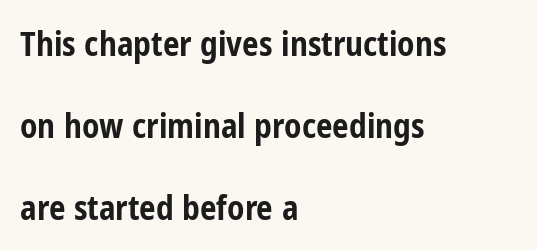
Q: Is the text bold? A: Yes.
Q: Is the text italic (slanted)? A: No, it is upright.
Q: Is the typeface a serif or a sans-serif typeface? A: Sans-serif.
Q: Is the text underlined? A: No.
Q: How is the paragraph aligned? A: Left-aligned.
Q: Is the spacing between letters normal or unusually wide? A: Normal.
Q: Is the spacing between lines tight, normal or loose? A: Loose.
Q: Width (condensed, normal, or wide)? A: Condensed.
Q: Stroke contrast? A: Low.
Q: x-height? A: Medium.
Q: Monospaced? A: No.
